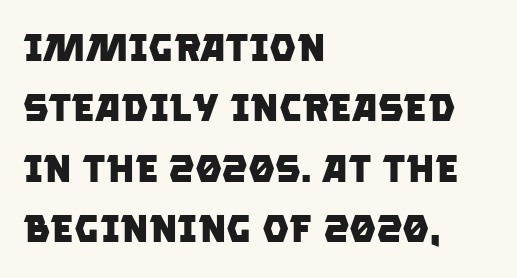
The image shows 38 px heavy sans-serif type; set left-aligned, normal line spacing (1.59x), normal letter spacing, not underlined; low stroke contrast and a large x-height.
